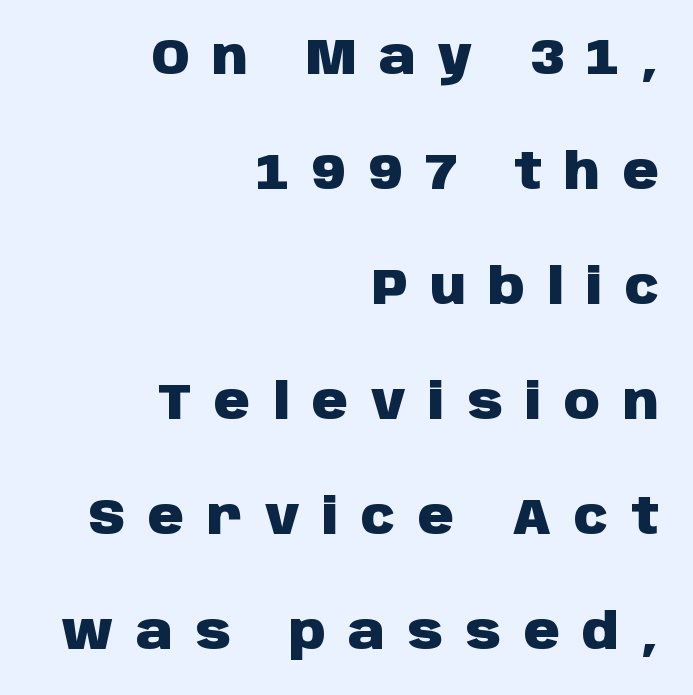
{"serif": "no", "italic": "no", "bold": "yes", "weight": "heavy", "width": "normal", "stroke_contrast": "low", "x_height": "large", "monospaced": "no", "underline": "no", "align": "right", "line_spacing": "loose", "line_spacing_ratio": 2.3, "letter_spacing": "wide", "letter_spacing_em": 0.45, "glyph_px": 50}
